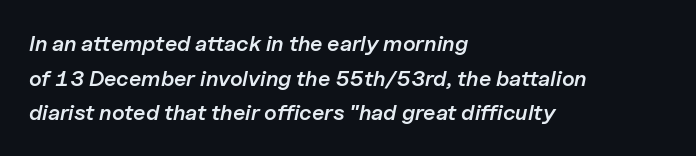
{"italic": "yes", "lean": "right", "slant_degrees": 11, "bold": "semi", "underline": "no", "align": "left", "line_spacing": "normal", "line_spacing_ratio": 1.57, "letter_spacing": "normal", "letter_spacing_em": 0.0, "glyph_px": 22}
